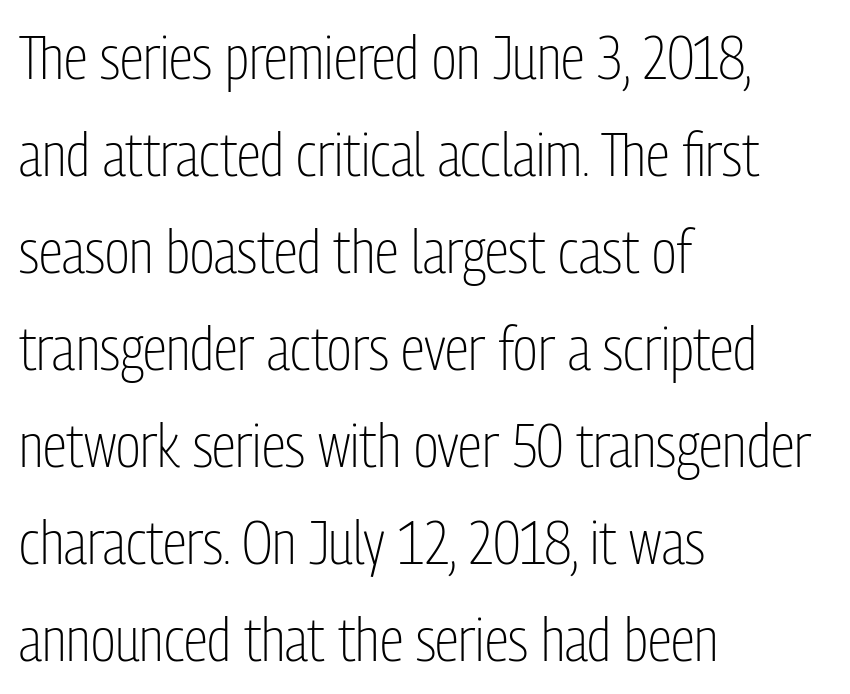
The passage shown is not underscored anywhere. The rendering anchors every line to the left-hand side. Does the lettering tilt? It doesn't — this is upright. Here the glyphs are tracked normally, forming tight word shapes. Grotesque or geometric, the face here clearly has no serifs. The line-height multiplier appears to be the usual default.
